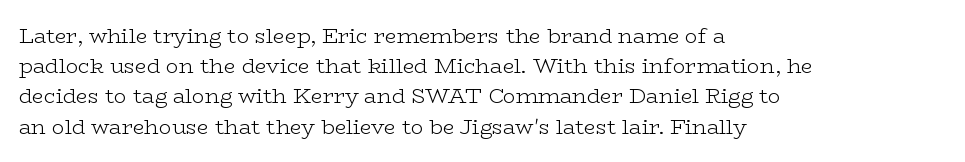
The image shows 21 px text type, upright; set left-aligned, normal line spacing (1.44x), normal letter spacing, not underlined.
